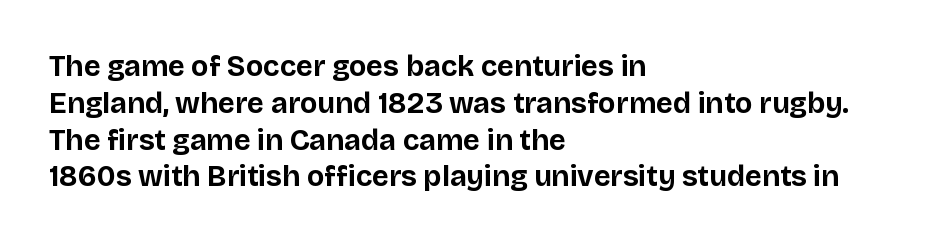
The image shows 29 px bold sans-serif type, upright; set left-aligned, normal line spacing (1.27x), normal letter spacing, not underlined; low stroke contrast and a large x-height.
